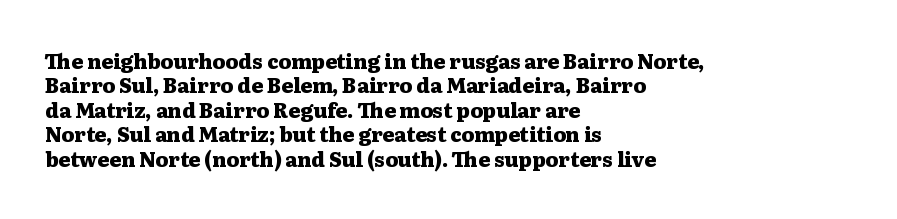
{"italic": "no", "bold": "yes", "underline": "no", "align": "left", "line_spacing_ratio": 1.22, "letter_spacing": "normal", "letter_spacing_em": 0.0, "glyph_px": 20}
